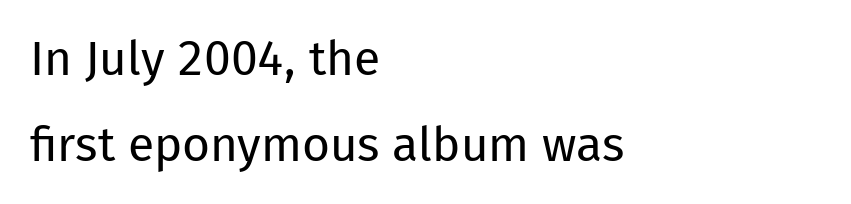
Reading down the block, your eye returns to a fixed left position each line. Do the letters lean? They stand straight. The rendering uses natural spacing where letterforms have individual widths. Regarding serifs, this sample does without them. The space beneath each line is pristine and unruled.
